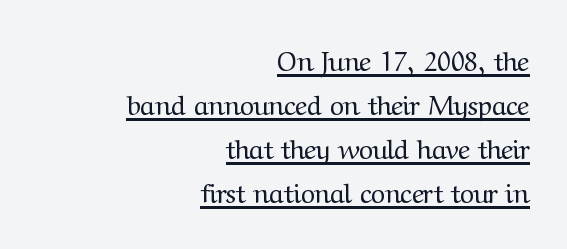
The type is set solid horizontally, with unmodified tracking. A typesetter would mark this as roman, not italic. Right-aligned paragraph, ragged on the left. This is not heavy type; no bold has been used.
